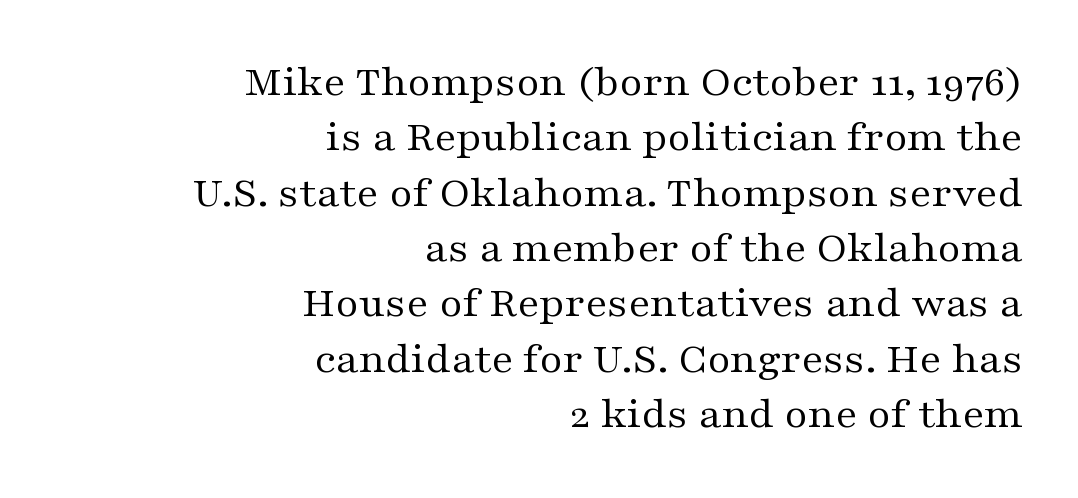
These glyphs show unthickened strokes, regular width or finer. Layout note: lines flush right. The zone under the glyphs is completely vacant. Short note: letters normally spaced.
